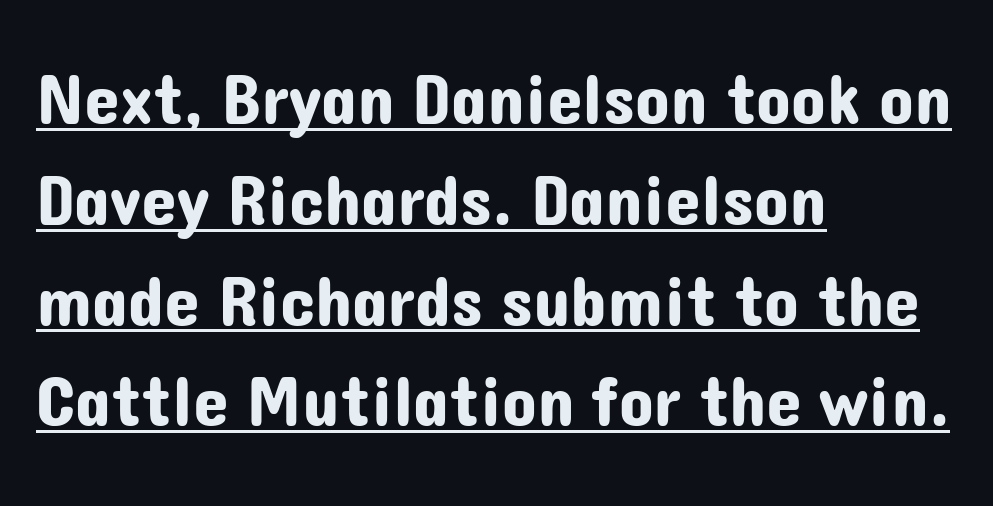
The image shows 72 px sans-serif type, upright; set left-aligned, normal line spacing (1.4x), normal letter spacing, underlined; low stroke contrast and a medium x-height.
